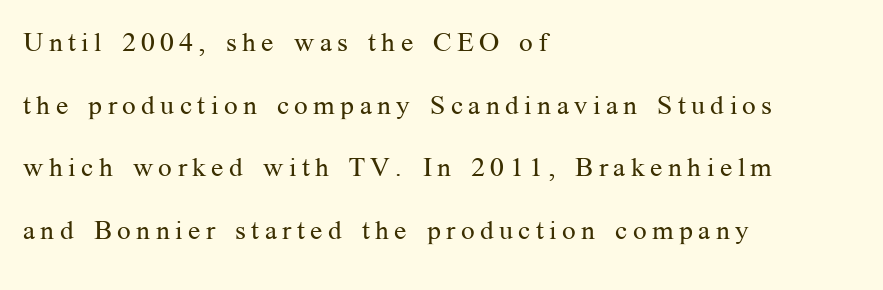
{"italic": "no", "bold": "no", "underline": "no", "align": "left", "line_spacing": "loose", "line_spacing_ratio": 2.32, "letter_spacing": "wide", "letter_spacing_em": 0.2, "glyph_px": 27}
